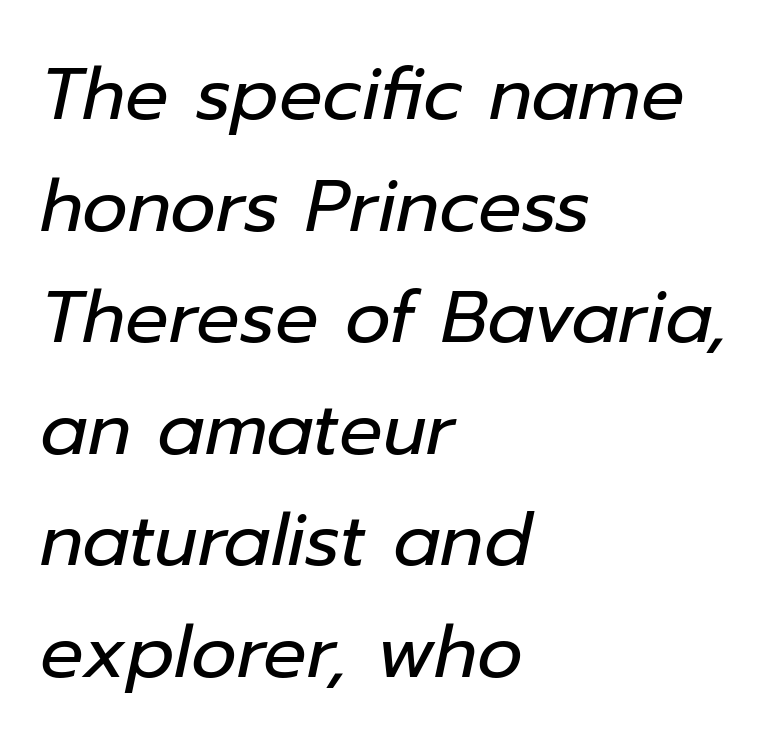
Q: Is the text bold? A: No.
Q: Is the text italic (slanted)? A: Yes, it leans right by about 12 degrees.
Q: Is the text underlined? A: No.
Q: How is the paragraph aligned? A: Left-aligned.
Q: Is the spacing between letters normal or unusually wide? A: Normal.
Q: Is the spacing between lines tight, normal or loose? A: Normal.
Q: Width (condensed, normal, or wide)? A: Normal.
Q: Stroke contrast? A: Low.
Q: x-height? A: Medium.
Q: Monospaced? A: No.
